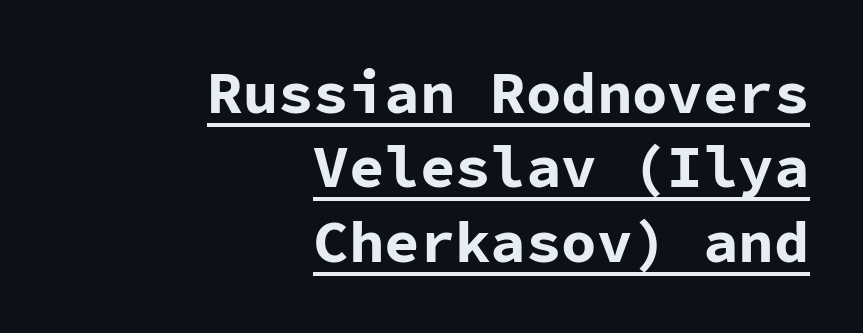
{"serif": "no", "italic": "no", "bold": "yes", "weight": "bold", "width": "normal", "stroke_contrast": "low", "x_height": "medium", "monospaced": "yes", "underline": "yes", "align": "right", "line_spacing": "normal", "line_spacing_ratio": 1.26, "letter_spacing": "normal", "letter_spacing_em": 0.0, "glyph_px": 59}
